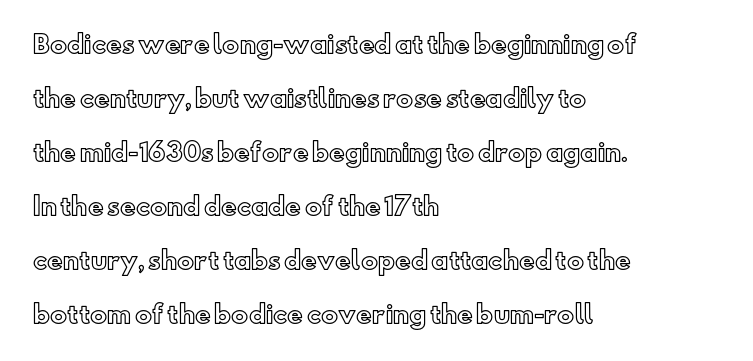
{"italic": "no", "underline": "no", "align": "left", "line_spacing": "loose", "line_spacing_ratio": 2.25, "letter_spacing": "normal", "letter_spacing_em": 0.0, "glyph_px": 24}
